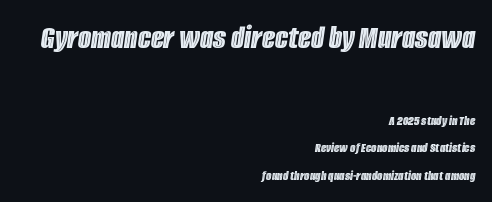
Q: Is the text italic (slanted)? A: Yes, it leans right by about 8 degrees.
Q: Is the text underlined? A: No.
Q: How is the paragraph aligned? A: Right-aligned.
Q: Is the spacing between letters normal or unusually wide? A: Normal.
Q: Is the spacing between lines tight, normal or loose? A: Loose.
Q: Which block of text is set in a larger size, the first (top) or the second (bottom)? A: The first (top) one.
Q: Width (condensed, normal, or wide)? A: Condensed.
Q: x-height? A: Large.
Q: Monospaced? A: No.
